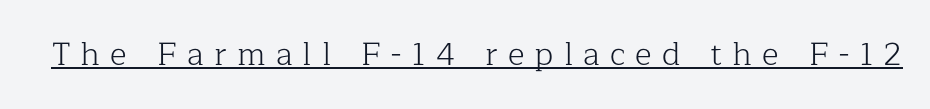
{"serif": "yes", "italic": "no", "bold": "no", "weight": "light", "width": "normal", "stroke_contrast": "low", "x_height": "medium", "monospaced": "no", "underline": "yes", "letter_spacing": "wide", "letter_spacing_em": 0.32, "glyph_px": 32}
